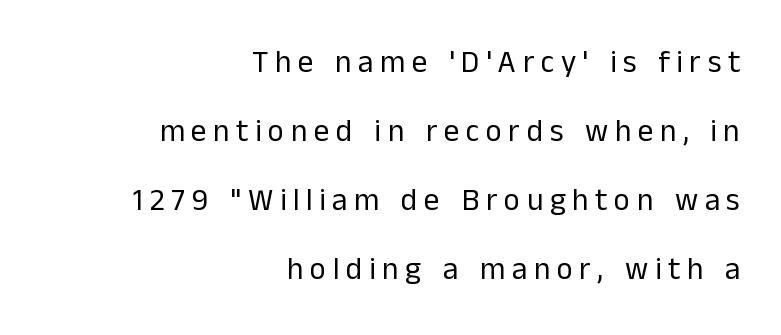
{"serif": "no", "italic": "no", "bold": "no", "weight": "regular", "width": "normal", "stroke_contrast": "low", "x_height": "medium", "monospaced": "no", "underline": "no", "align": "right", "line_spacing": "loose", "line_spacing_ratio": 2.23, "letter_spacing": "wide", "letter_spacing_em": 0.21, "glyph_px": 31}
